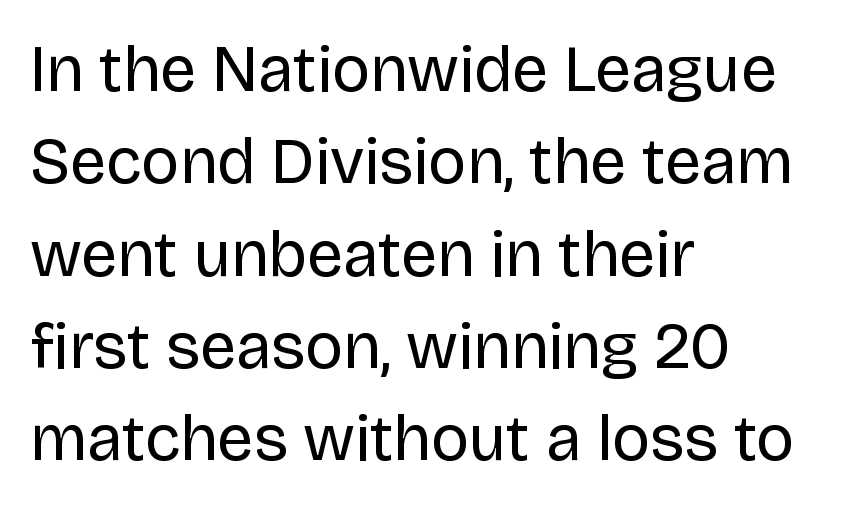
The image shows 65 px regular-weight sans-serif type, upright; set left-aligned, normal line spacing (1.42x), normal letter spacing, not underlined; low stroke contrast and a large x-height.
